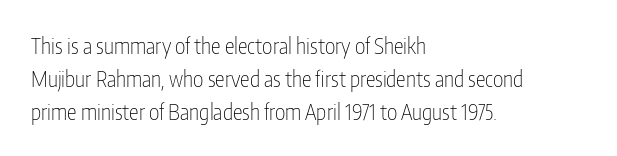
{"italic": "no", "bold": "no", "underline": "no", "align": "left", "line_spacing": "normal", "line_spacing_ratio": 1.49, "letter_spacing": "normal", "letter_spacing_em": 0.0, "glyph_px": 22}
